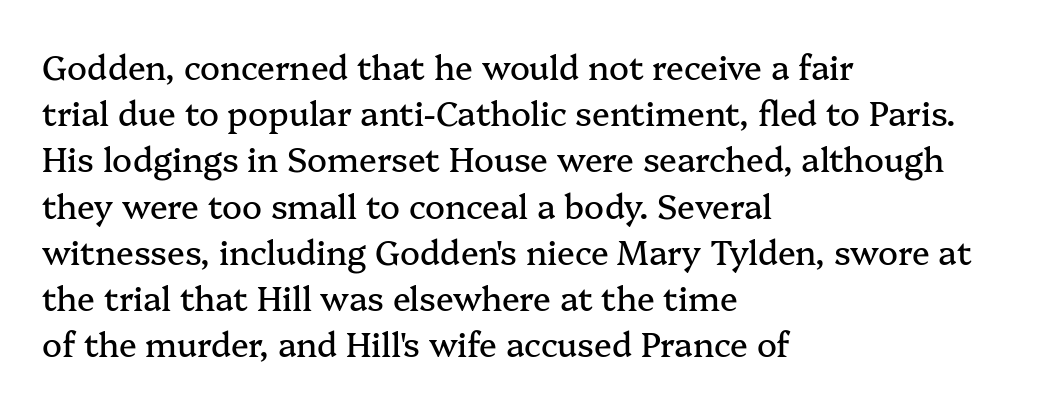
Q: Is the text italic (slanted)? A: No, it is upright.
Q: Is the typeface a serif or a sans-serif typeface? A: Serif.
Q: Is the text underlined? A: No.
Q: How is the paragraph aligned? A: Left-aligned.
Q: Is the spacing between letters normal or unusually wide? A: Normal.
Q: Is the spacing between lines tight, normal or loose? A: Normal.
Q: Width (condensed, normal, or wide)? A: Normal.
Q: Stroke contrast? A: Medium.
Q: x-height? A: Medium.
Q: Monospaced? A: No.
